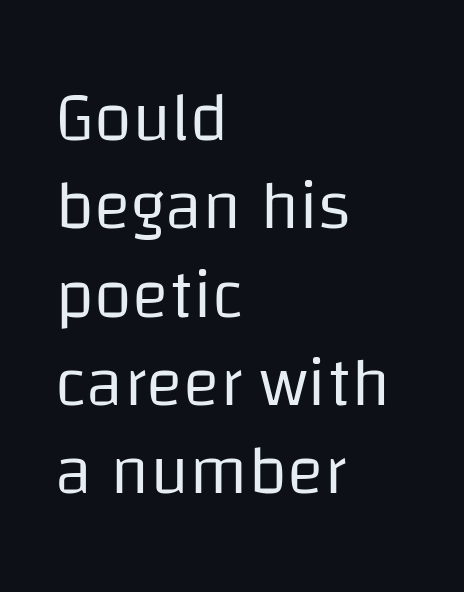
The image shows 69 px regular-weight sans-serif type, upright; set left-aligned, normal line spacing (1.28x), normal letter spacing, not underlined; low stroke contrast and a large x-height.
